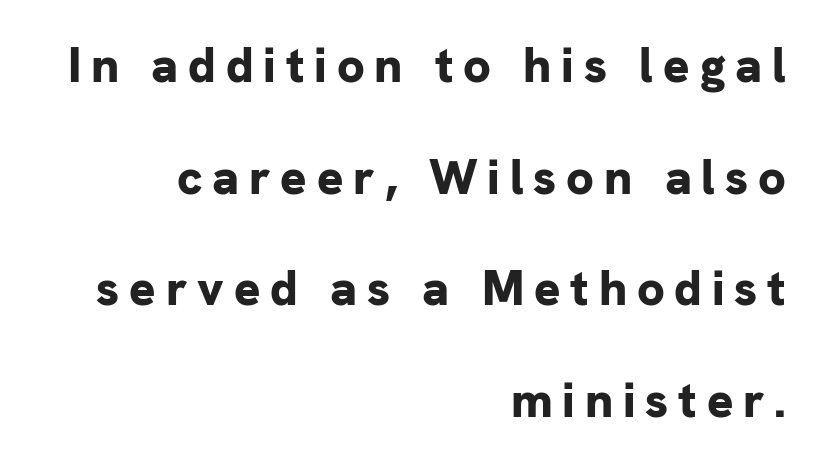
There is plenty of visible air inserted between adjacent glyphs. Is this a fixed-width face? No — the glyphs have proportional, varying widths. The type sits square on the baseline with zero lean. This sample is right-justified, so line beginnings fall wherever the words allow. Notice the wide empty band between every row — that's loose leading.
